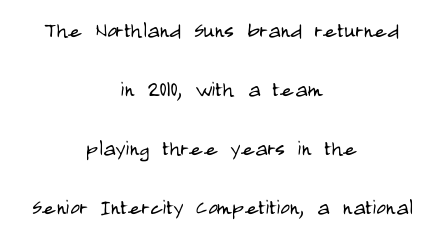
The image shows 26 px text type, upright; set centered, loose line spacing (2.27x), normal letter spacing, not underlined.
